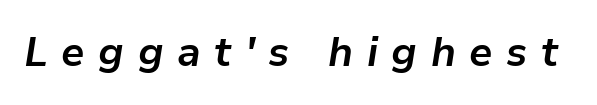
Glance below the letters and you will spot only blank space. The sample has been set heavy, in full bold. Honestly, the letter spacing is so wide it's the main thing you notice. Designer's note — italics engaged. Here the designer chose a conventional face with non-uniform glyph widths.
